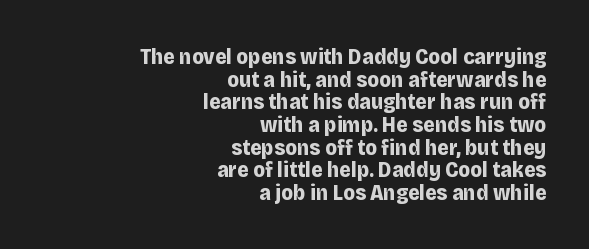
The image shows 22 px bold type, upright; set right-aligned, tight line spacing (1.03x), normal letter spacing, not underlined.
